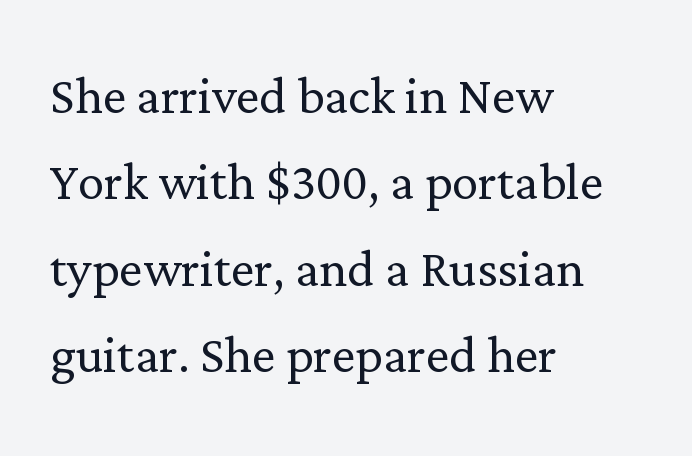
Q: Is the text bold? A: No.
Q: Is the text italic (slanted)? A: No, it is upright.
Q: Is the typeface a serif or a sans-serif typeface? A: Serif.
Q: Is the text underlined? A: No.
Q: How is the paragraph aligned? A: Left-aligned.
Q: Is the spacing between letters normal or unusually wide? A: Normal.
Q: Is the spacing between lines tight, normal or loose? A: Normal.
Q: Width (condensed, normal, or wide)? A: Normal.
Q: Stroke contrast? A: Low.
Q: x-height? A: Medium.
Q: Monospaced? A: No.
